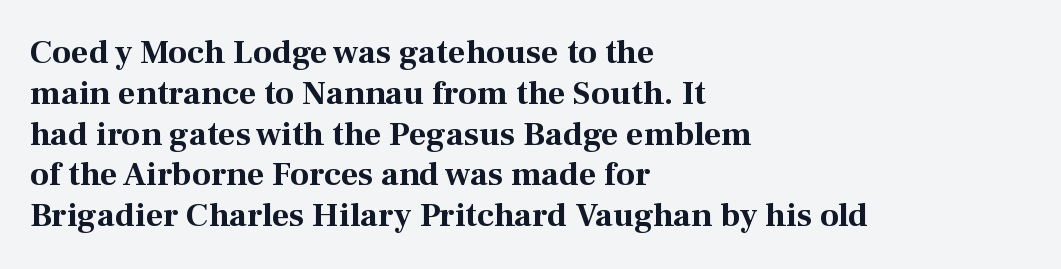
The image shows 34 px bold serif type, upright; set left-aligned, line spacing 1.2x, normal letter spacing, not underlined; medium stroke contrast and a medium x-height.
